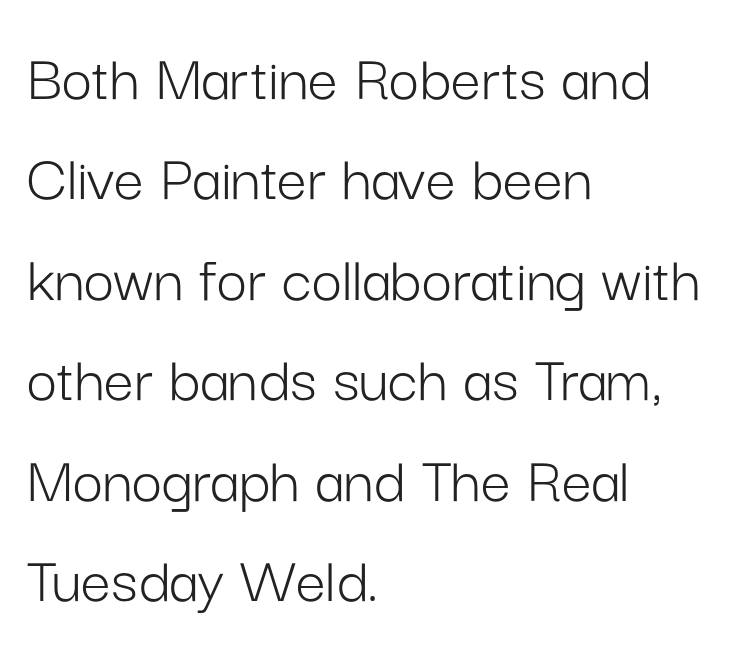
Q: Is the text bold? A: No.
Q: Is the text italic (slanted)? A: No, it is upright.
Q: Is the typeface a serif or a sans-serif typeface? A: Sans-serif.
Q: Is the text underlined? A: No.
Q: How is the paragraph aligned? A: Left-aligned.
Q: Is the spacing between letters normal or unusually wide? A: Normal.
Q: Is the spacing between lines tight, normal or loose? A: Normal.
Q: Width (condensed, normal, or wide)? A: Normal.
Q: Stroke contrast? A: Low.
Q: x-height? A: Medium.
Q: Monospaced? A: No.
